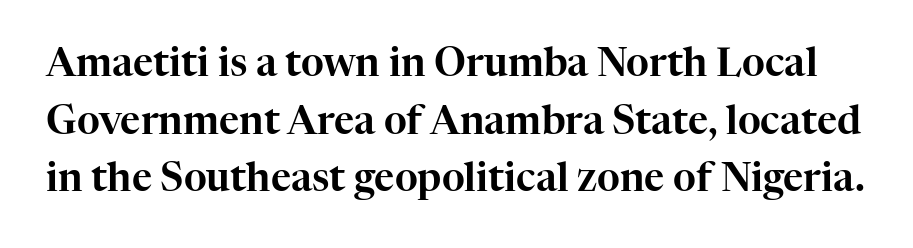
{"serif": "yes", "italic": "no", "width": "normal", "stroke_contrast": "high", "x_height": "medium", "monospaced": "no", "underline": "no", "line_spacing": "normal", "line_spacing_ratio": 1.48, "letter_spacing": "normal", "letter_spacing_em": 0.0, "glyph_px": 39}
